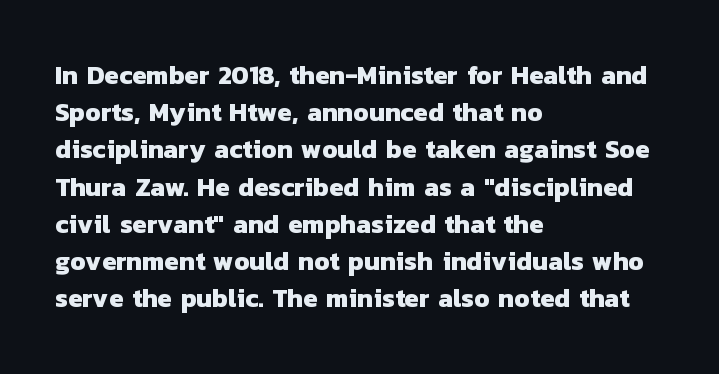
The letters are bold, with thick, heavy strokes. Anything drawn beneath the words? Only blank space. Students, observe: this is what conventionally led text looks like. The rag falls on the right side of this text block. Is the letter spacing exaggerated? No — it looks like the ordinary default.
